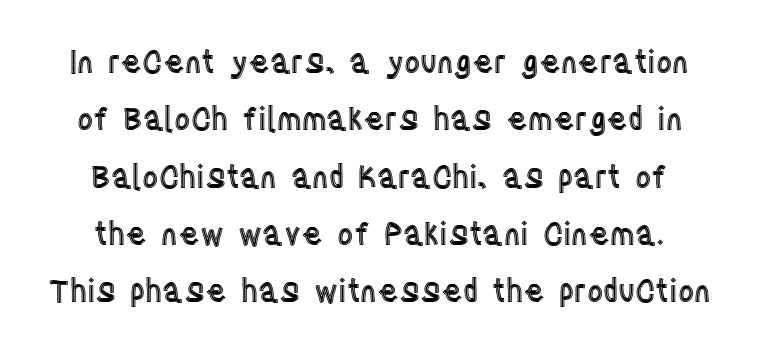
The image shows 31 px condensed type, upright; set line spacing 1.85x, normal letter spacing, not underlined; a large x-height.
